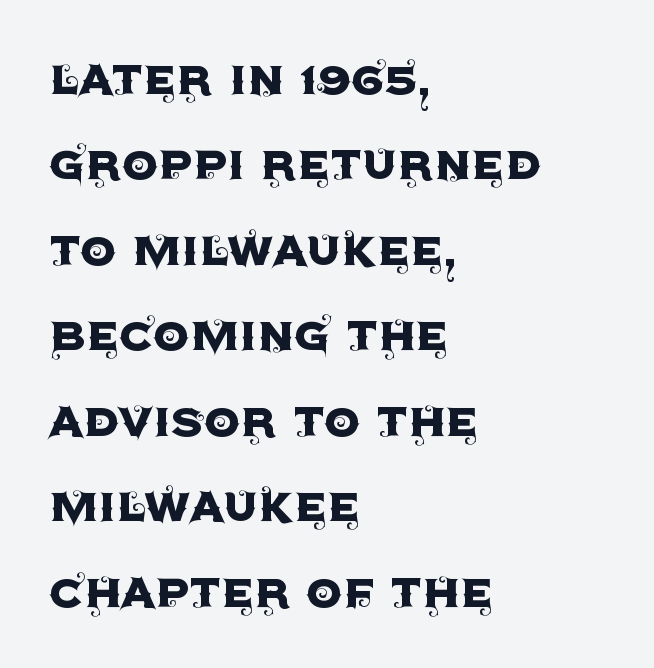
The image shows 57 px sans-serif type, upright; set left-aligned, normal line spacing (1.5x), normal letter spacing, not underlined; a large x-height.
